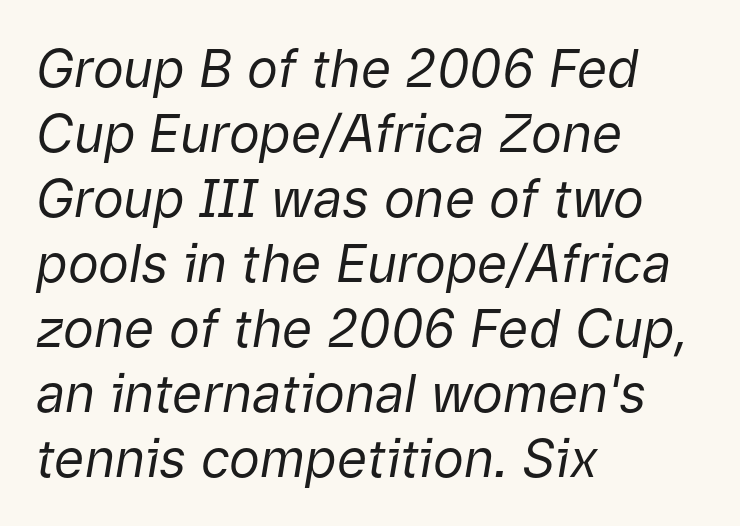
{"italic": "yes", "lean": "right", "slant_degrees": 9, "bold": "no", "weight": "regular", "width": "normal", "stroke_contrast": "low", "x_height": "medium", "monospaced": "no", "underline": "no", "align": "left", "line_spacing": "normal", "line_spacing_ratio": 1.25, "letter_spacing": "normal", "letter_spacing_em": 0.0, "glyph_px": 52}
